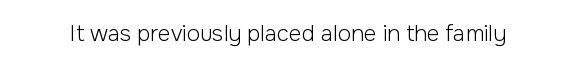
The space directly below the letters is spotless. Quick note: not italic, upright. The line texture is even and compact thanks to regular tracking. These glyphs show unthickened strokes, regular width or finer.
